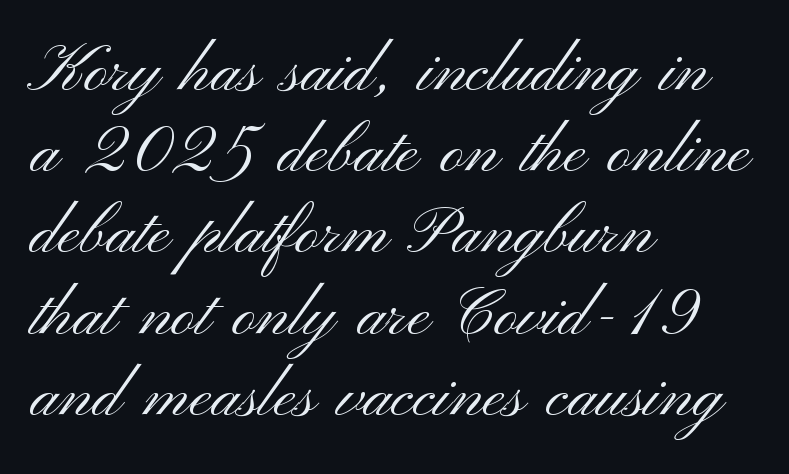
Q: Is the text bold? A: No.
Q: Is the text italic (slanted)? A: Yes.
Q: Is the typeface a serif or a sans-serif typeface? A: Sans-serif.
Q: Is the text underlined? A: No.
Q: How is the paragraph aligned? A: Left-aligned.
Q: Is the spacing between letters normal or unusually wide? A: Normal.
Q: Width (condensed, normal, or wide)? A: Wide.
Q: Stroke contrast? A: Medium.
Q: x-height? A: Small.
Q: Monospaced? A: No.
